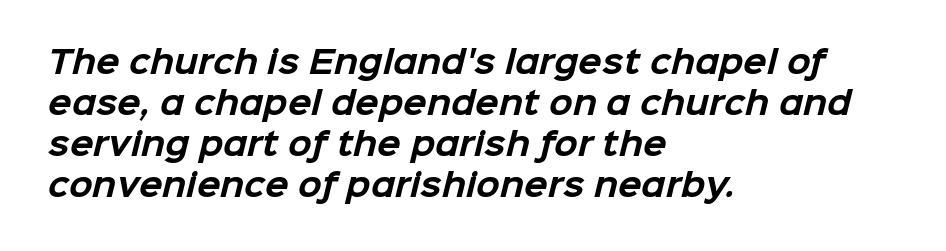
Q: Is the text bold? A: Yes.
Q: Is the typeface a serif or a sans-serif typeface? A: Sans-serif.
Q: Is the text underlined? A: No.
Q: How is the paragraph aligned? A: Left-aligned.
Q: Is the spacing between letters normal or unusually wide? A: Normal.
Q: Is the spacing between lines tight, normal or loose? A: Normal.
Q: Width (condensed, normal, or wide)? A: Normal.
Q: Stroke contrast? A: Low.
Q: x-height? A: Medium.
Q: Monospaced? A: No.
